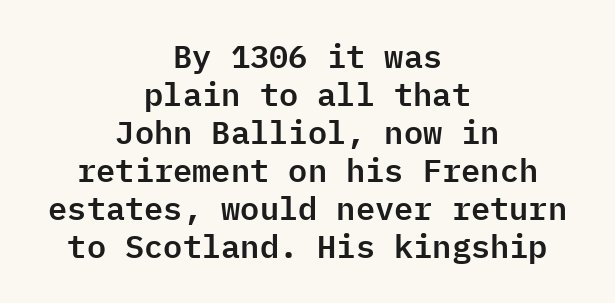
Q: Is the text italic (slanted)? A: No, it is upright.
Q: Is the typeface a serif or a sans-serif typeface? A: Sans-serif.
Q: Is the text underlined? A: No.
Q: How is the paragraph aligned? A: Centered.
Q: Is the spacing between letters normal or unusually wide? A: Normal.
Q: Width (condensed, normal, or wide)? A: Normal.
Q: Stroke contrast? A: Low.
Q: x-height? A: Medium.
Q: Monospaced? A: Yes.
